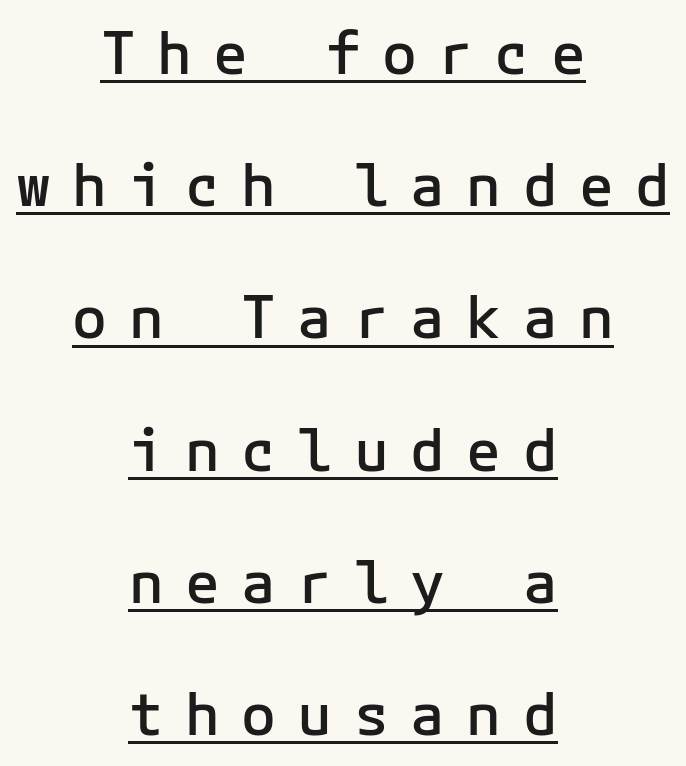
Observe the absence of serifs on each vertical stroke in this sample. In terms of posture, this sample is upright. The block of text is sparse from top to bottom, with ample space between rows. This rendering uses center alignment, leaving both contours irregular but symmetric. Compared with an ordinary text face, these strokes are moderately heavier — a semibold. Caption: lettering with a line underneath.
